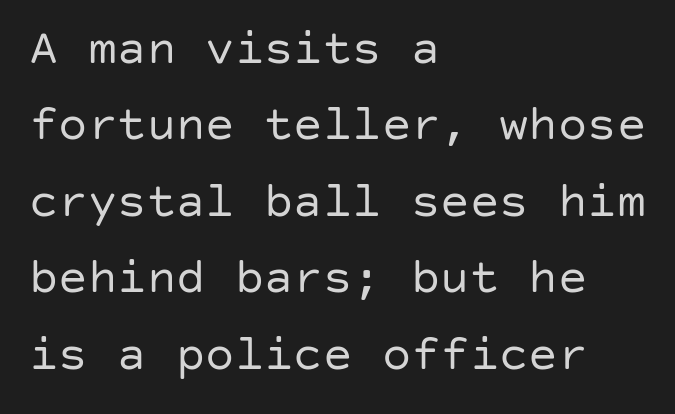
Unlike a traditional serif, this face leaves its strokes unadorned. Posture: vertical. Is there much room between lines? A standard amount, neither cramped nor airy. No word sits above an underline.
